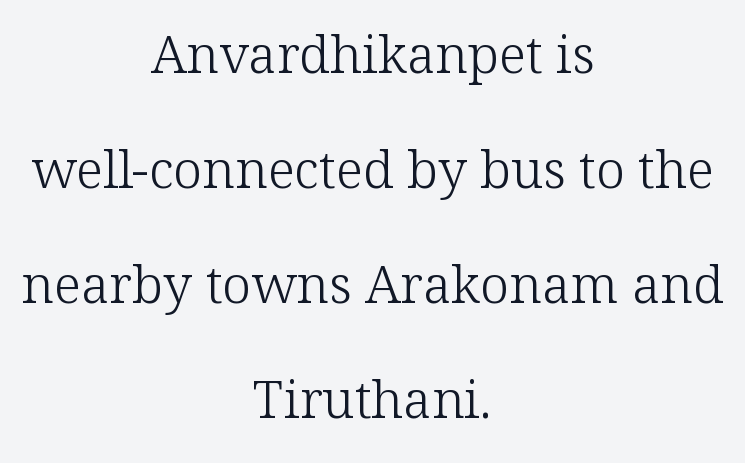
The text block is weighted toward neither margin, spreading evenly from the middle. Descenders are the only things crossing below the line. The rendering shows small feet on the letterforms — a serif design. Successive baselines arrive slowly, with a big drop between each. Posture: vertical. Observe the ordinary spacing: letters are neighbours, not strangers.
